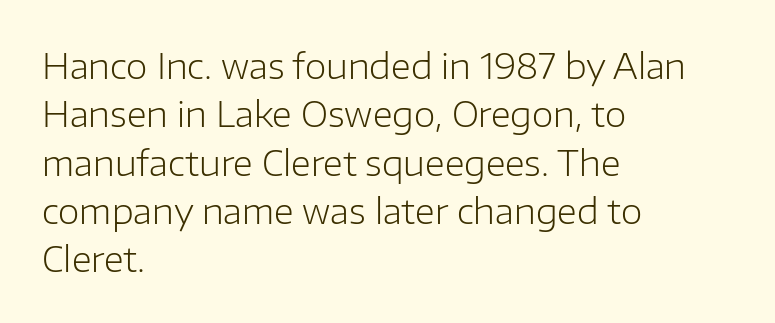
It's the straight-up-and-down kind of type. This sample has the flowing, uneven cadence of proportional lettering. The weight would be labelled regular, book, light, or lighter still. Nobody touched the tracking dial on this one.
